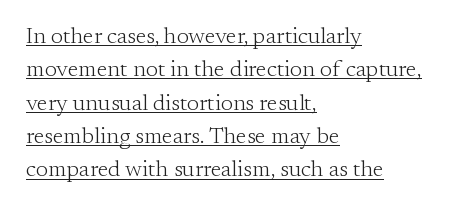
Q: Is the text bold? A: No.
Q: Is the text italic (slanted)? A: No, it is upright.
Q: Is the text underlined? A: Yes.
Q: How is the paragraph aligned? A: Left-aligned.
Q: Is the spacing between letters normal or unusually wide? A: Normal.
Q: Is the spacing between lines tight, normal or loose? A: Normal.
